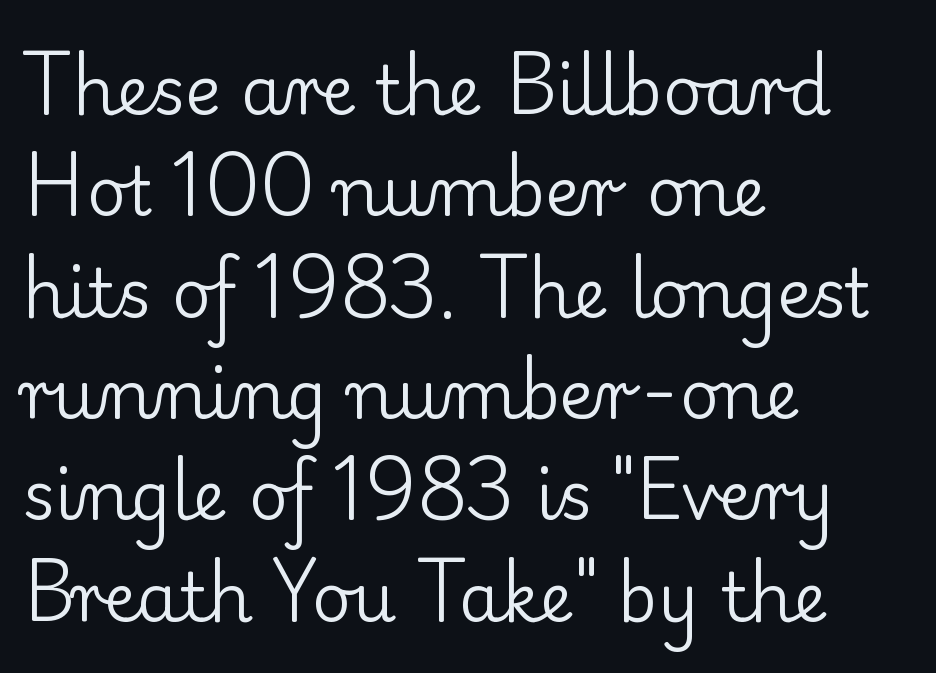
Stroke terminals: seriffed. Every stem runs plumb, perpendicular to the baseline. These glyphs show unthickened strokes, regular width or finer. A bare baseline throughout the passage. Short note: letters normally spaced.
